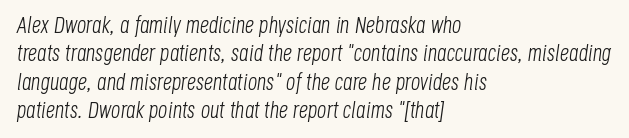
Q: Is the text bold? A: No.
Q: Is the text italic (slanted)? A: Yes, it leans right by about 8 degrees.
Q: Is the text underlined? A: No.
Q: How is the paragraph aligned? A: Left-aligned.
Q: Is the spacing between letters normal or unusually wide? A: Normal.
